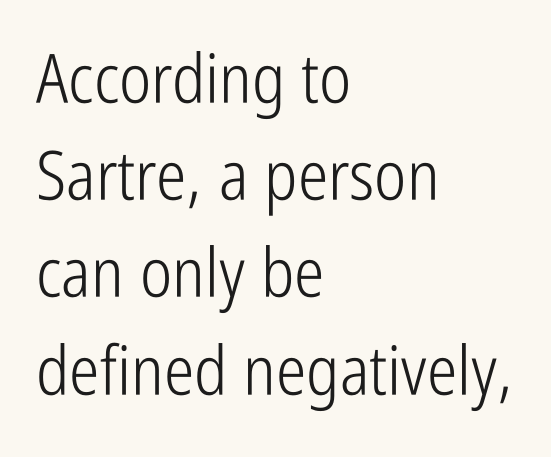
Reading down the block, your eye returns to a fixed left position each line. A typesetter would call this leading conventional body-copy spacing. The strokes carry an ordinary text weight at most. Think of a printed novel: that variable character pitch is what you see here. You can tell from the bare stems that sans-serif type was used. The specimen omits any rule beneath the text block's lines.
